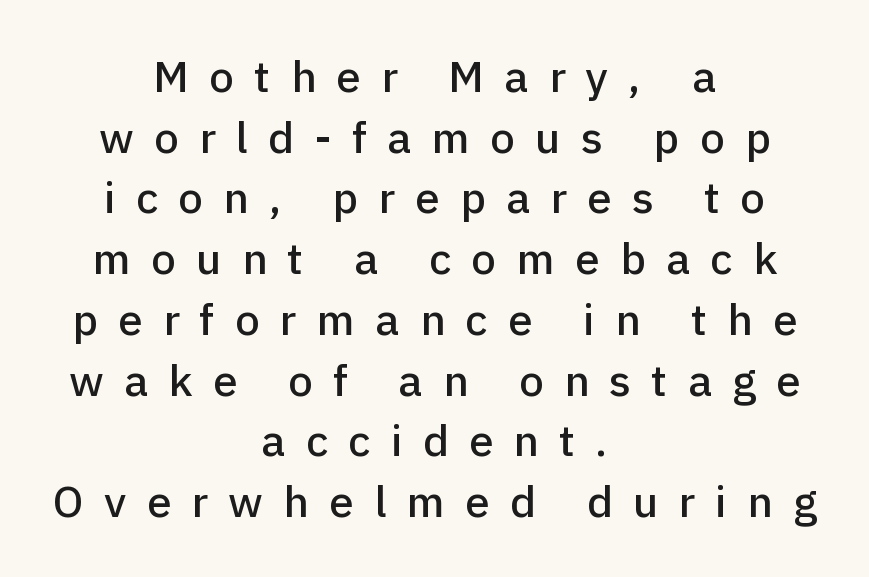
{"serif": "no", "italic": "no", "width": "normal", "stroke_contrast": "low", "x_height": "medium", "monospaced": "no", "underline": "no", "align": "center", "line_spacing": "normal", "line_spacing_ratio": 1.38, "letter_spacing": "wide", "letter_spacing_em": 0.46, "glyph_px": 44}
